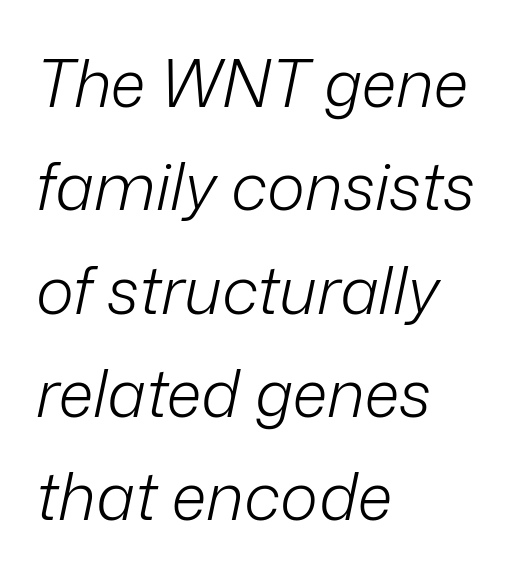
The image shows 65 px light type, italic (leaning right); set left-aligned, normal line spacing (1.59x), normal letter spacing, not underlined; low stroke contrast and a medium x-height.
